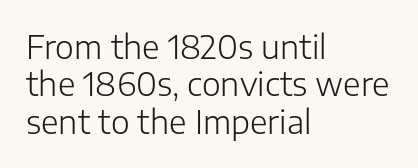
Visually the block forms a straight wall on the left and a jagged coastline on the right. Is the stroke heavy? The answer is a plain regular-or-lighter. Unlike italic type, these characters show no tilt at all. This rendering leaves character spacing at its baseline value.
